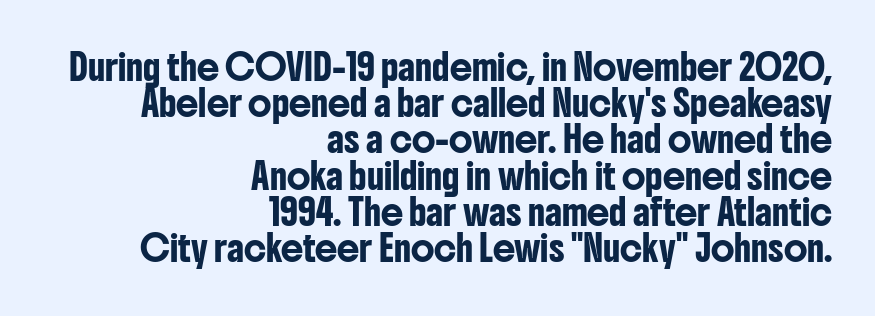
The image shows 25 px text type, upright; set right-aligned, normal line spacing (1.45x), normal letter spacing, not underlined.
